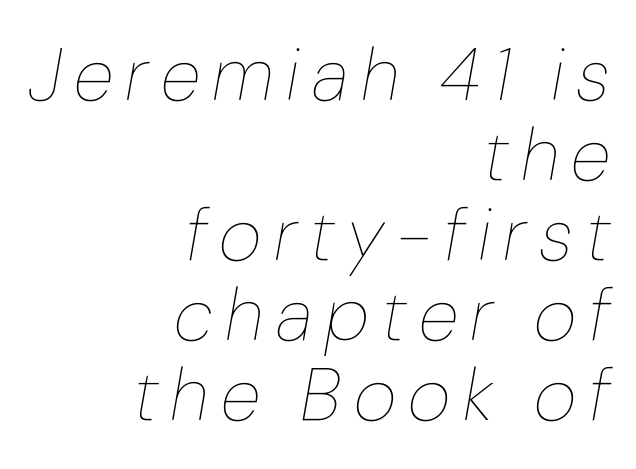
Q: Is the text bold? A: No.
Q: Is the text italic (slanted)? A: Yes, it leans right by about 10 degrees.
Q: Is the text underlined? A: No.
Q: How is the paragraph aligned? A: Right-aligned.
Q: Is the spacing between lines tight, normal or loose? A: Tight.
Q: Width (condensed, normal, or wide)? A: Normal.
Q: Stroke contrast? A: Low.
Q: x-height? A: Medium.
Q: Monospaced? A: No.
